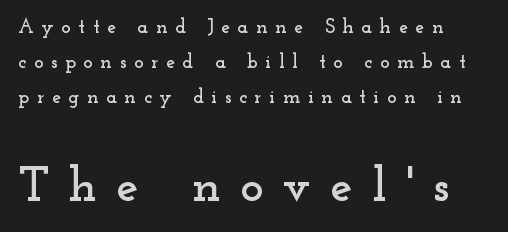
Q: Is the text italic (slanted)? A: No, it is upright.
Q: Is the typeface a serif or a sans-serif typeface? A: Serif.
Q: Is the text underlined? A: No.
Q: Is the spacing between letters normal or unusually wide? A: Unusually wide.
Q: Which block of text is set in a larger size, the first (top) or the second (bottom)? A: The second (bottom) one.
Q: Width (condensed, normal, or wide)? A: Wide.
Q: Stroke contrast? A: Low.
Q: x-height? A: Small.
Q: Monospaced? A: No.
